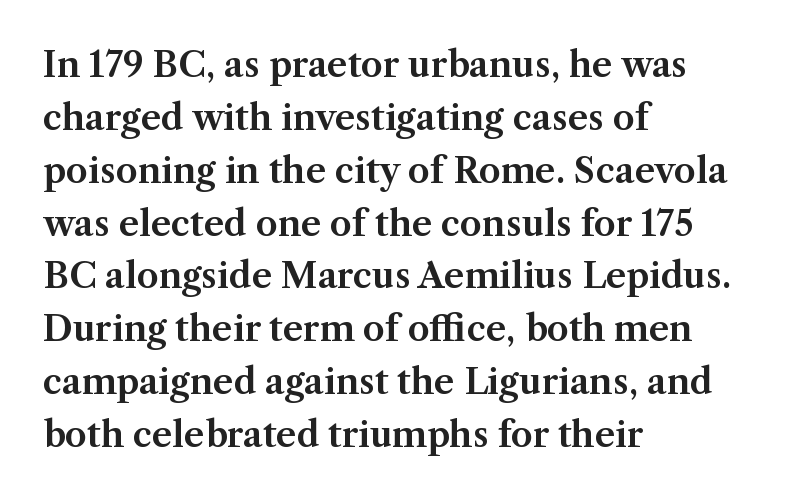
{"serif": "yes", "italic": "no", "width": "normal", "stroke_contrast": "medium", "x_height": "medium", "monospaced": "no", "underline": "no", "align": "left", "line_spacing": "normal", "line_spacing_ratio": 1.51, "letter_spacing": "normal", "letter_spacing_em": 0.0, "glyph_px": 35}
